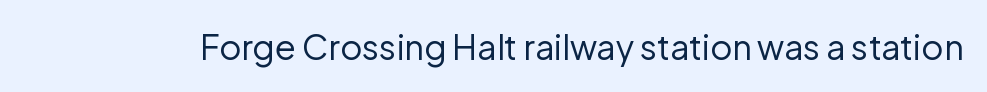
{"serif": "no", "italic": "no", "bold": "no", "weight": "regular", "width": "normal", "stroke_contrast": "low", "x_height": "medium", "monospaced": "no", "underline": "no", "letter_spacing": "normal", "letter_spacing_em": 0.0, "glyph_px": 34}
